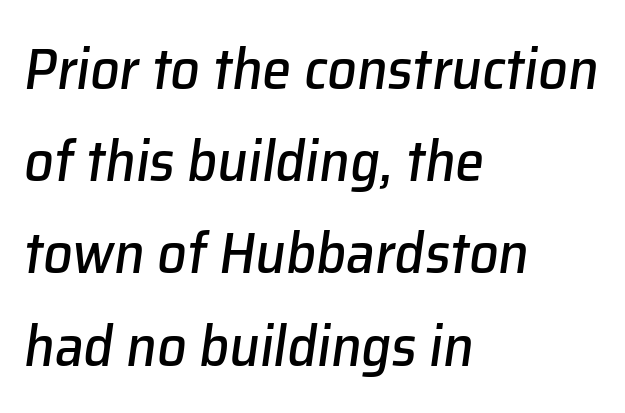
Summary of vertical rhythm: regular, with standard interline spacing. The rendering uses natural spacing where letterforms have individual widths. Compared with a centered layout, this one pins lines to the left instead. You can tell it's italic because the verticals aren't actually vertical. Tracking value appears to be zero — textbook default spacing. Underline: absent.
